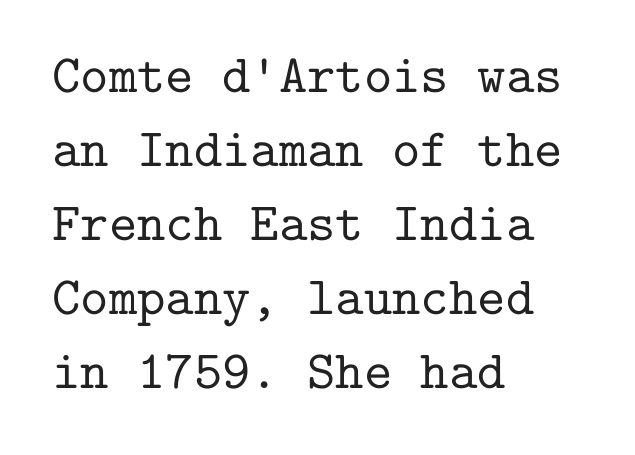
Quick note: interline space is typical. Tracking value appears to be zero — textbook default spacing. These lines are composed in type with serifs. The paragraph shown leans on its left margin. The specimen reads as upright at a glance. Honestly, there is no underline to notice here at all.
